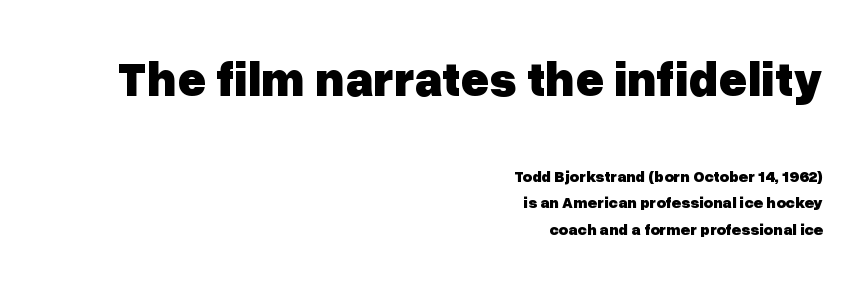
Nobody touched the tracking dial on this one. Posture: vertical. Each letter keeps its own natural width here, so spacing adapts to shape. Horizontal alignment here is rightward, an uncommon choice for prose. Underlining? Definitely not there. Weight check: bold — yes, fully.
